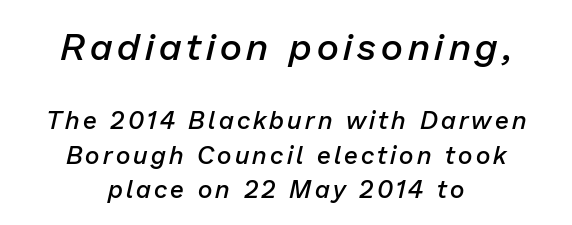
{"italic": "yes", "lean": "right", "slant_degrees": 13, "bold": "semi", "weight": "semibold", "width": "normal", "stroke_contrast": "low", "x_height": "medium", "monospaced": "no", "underline": "no", "align": "center", "line_spacing": "normal", "line_spacing_ratio": 1.37, "larger_block": "first", "size_ratio": 1.52, "glyph_px": 38}
